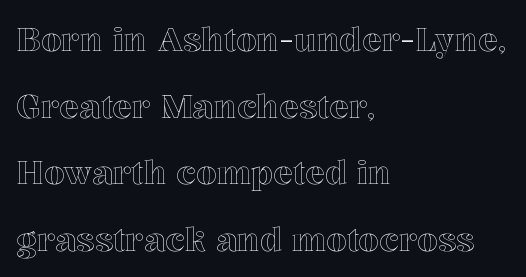
{"italic": "no", "width": "normal", "x_height": "medium", "monospaced": "no", "underline": "no", "align": "left", "line_spacing": "loose", "line_spacing_ratio": 2.02, "letter_spacing": "normal", "letter_spacing_em": 0.0, "glyph_px": 33}
